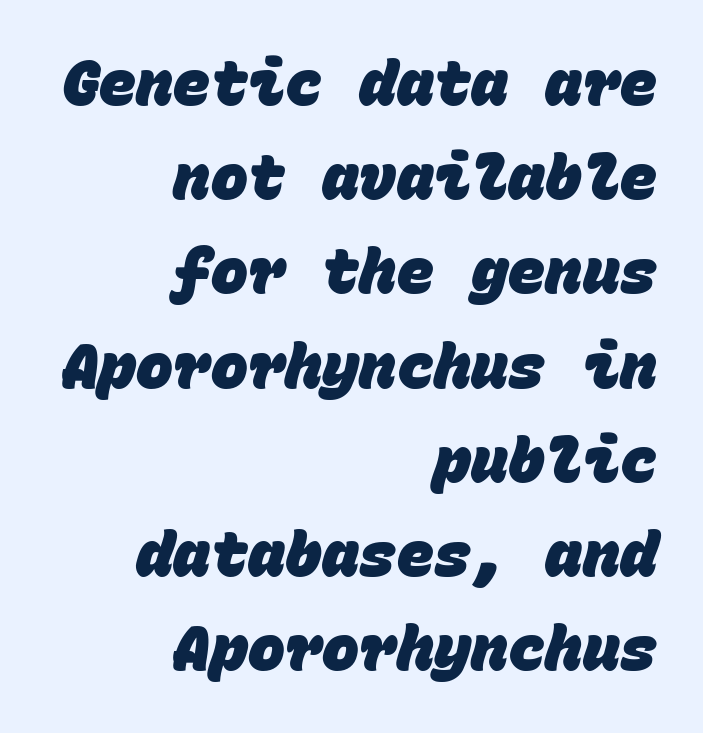
Q: Is the text bold? A: Yes.
Q: Is the typeface a serif or a sans-serif typeface? A: Sans-serif.
Q: Is the text underlined? A: No.
Q: How is the paragraph aligned? A: Right-aligned.
Q: Is the spacing between letters normal or unusually wide? A: Normal.
Q: Is the spacing between lines tight, normal or loose? A: Normal.
Q: Width (condensed, normal, or wide)? A: Normal.
Q: Stroke contrast? A: Low.
Q: x-height? A: Large.
Q: Monospaced? A: Yes.
